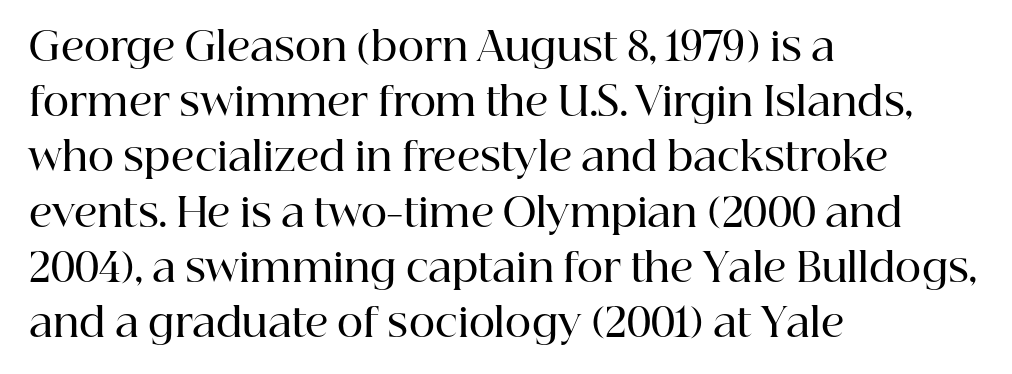
{"serif": "yes", "italic": "no", "bold": "semi", "weight": "semibold", "width": "normal", "stroke_contrast": "high", "x_height": "medium", "monospaced": "no", "underline": "no", "align": "left", "line_spacing": "normal", "line_spacing_ratio": 1.38, "letter_spacing": "normal", "letter_spacing_em": 0.0, "glyph_px": 40}
